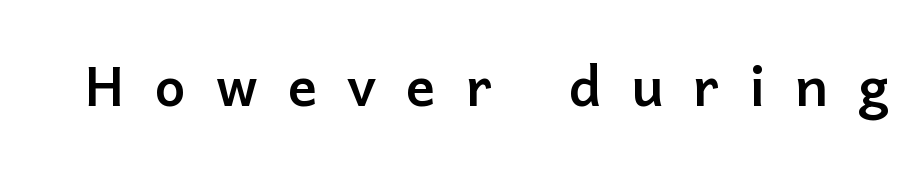
{"serif": "no", "italic": "no", "width": "normal", "stroke_contrast": "low", "x_height": "medium", "monospaced": "no", "underline": "no", "letter_spacing": "wide", "letter_spacing_em": 0.41, "glyph_px": 73}
